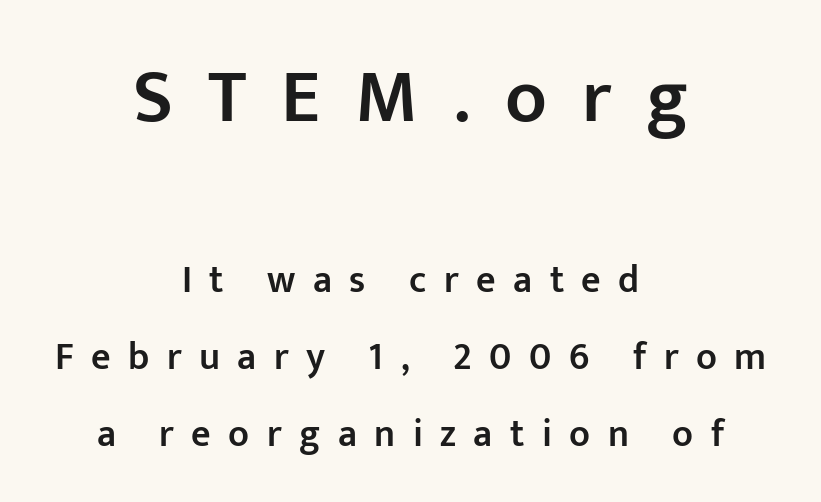
{"serif": "no", "italic": "no", "bold": "semi", "weight": "semibold", "width": "normal", "stroke_contrast": "low", "x_height": "medium", "monospaced": "no", "underline": "no", "align": "center", "line_spacing": "loose", "line_spacing_ratio": 2.02, "letter_spacing": "wide", "letter_spacing_em": 0.46, "larger_block": "first", "size_ratio": 2.0, "glyph_px": 76}
